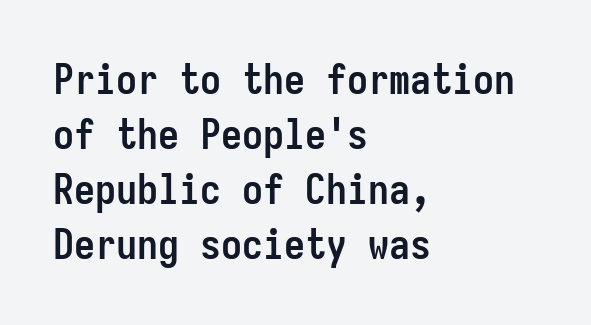
{"serif": "no", "italic": "no", "bold": "yes", "weight": "semibold", "width": "condensed", "stroke_contrast": "low", "x_height": "medium", "monospaced": "yes", "underline": "no", "align": "left", "line_spacing": "normal", "line_spacing_ratio": 1.31, "letter_spacing": "normal", "letter_spacing_em": 0.0, "glyph_px": 42}
